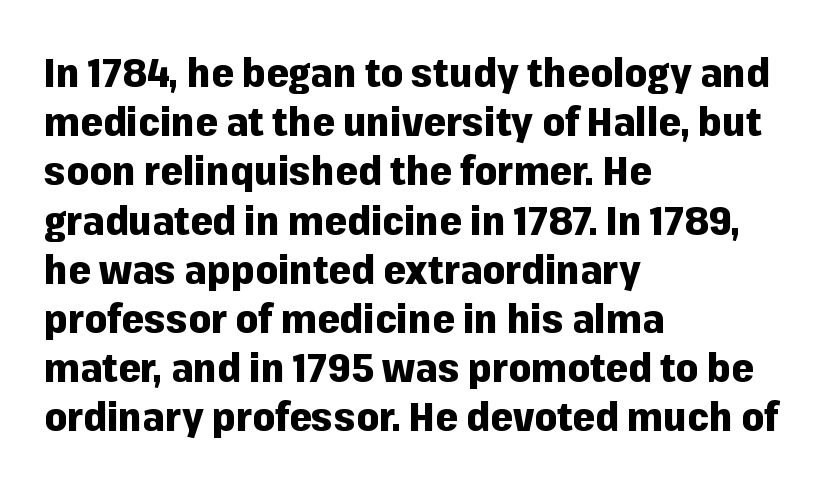
Q: Is the text bold? A: Yes.
Q: Is the text italic (slanted)? A: No, it is upright.
Q: Is the typeface a serif or a sans-serif typeface? A: Sans-serif.
Q: Is the text underlined? A: No.
Q: How is the paragraph aligned? A: Left-aligned.
Q: Is the spacing between letters normal or unusually wide? A: Normal.
Q: Width (condensed, normal, or wide)? A: Normal.
Q: Stroke contrast? A: Low.
Q: x-height? A: Medium.
Q: Monospaced? A: No.
